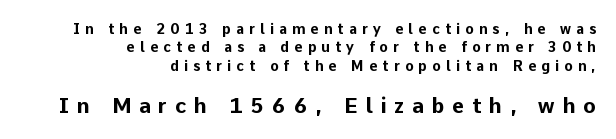
The image shows 21 px bold type, upright; set right-aligned, normal line spacing (1.31x), unusually wide letter spacing (+0.37 em), not underlined; the second (bottom) block is 1.5x larger.
